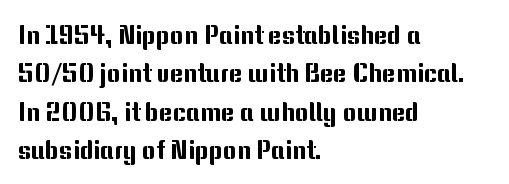
Q: Is the text italic (slanted)? A: No, it is upright.
Q: Is the text underlined? A: No.
Q: How is the paragraph aligned? A: Left-aligned.
Q: Is the spacing between letters normal or unusually wide? A: Normal.
Q: Is the spacing between lines tight, normal or loose? A: Normal.
